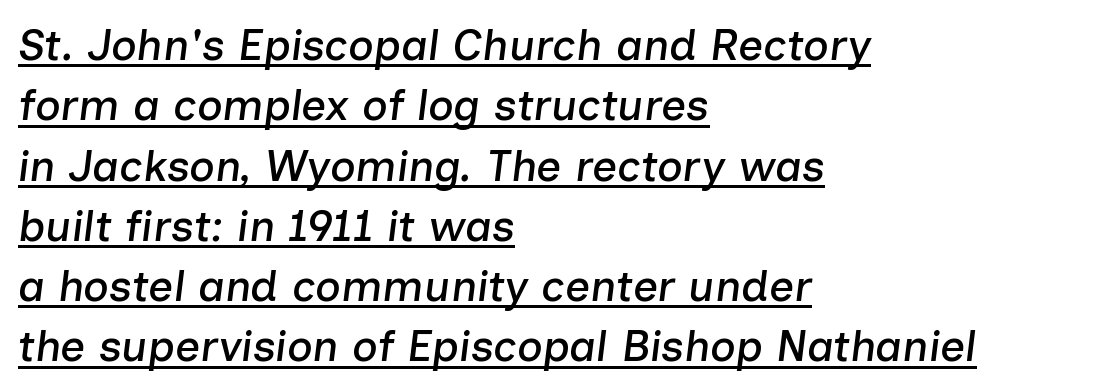
The tracking reads as untouched default to a designer's eye. Character widths vary here, with narrow letters taking less room than wide ones. Italic? Definitely — the glyphs are oblique. These lines stack with their left ends in a neat column. Regarding leading, the lines here are spaced in the standard way.
